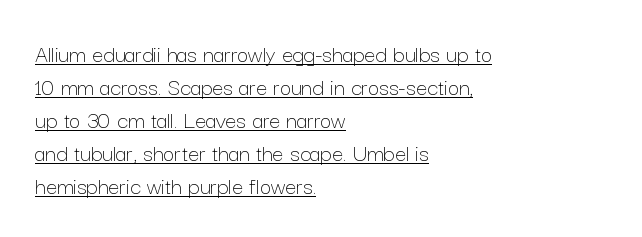
{"italic": "no", "bold": "no", "underline": "yes", "align": "left", "line_spacing": "normal", "line_spacing_ratio": 1.32, "letter_spacing": "normal", "letter_spacing_em": 0.0, "glyph_px": 25}
